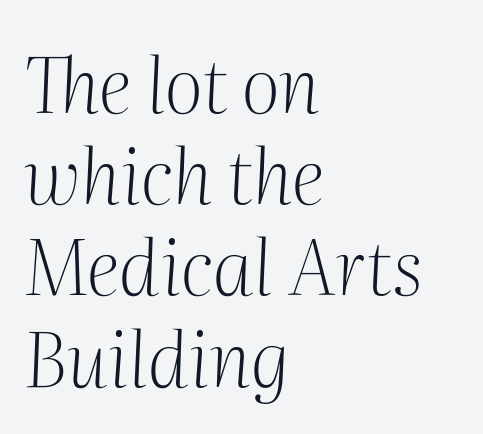
{"serif": "yes", "italic": "yes", "lean": "right", "slant_degrees": 2, "bold": "no", "weight": "light", "width": "normal", "stroke_contrast": "medium", "x_height": "medium", "monospaced": "no", "underline": "no", "align": "left", "line_spacing_ratio": 1.2, "letter_spacing": "normal", "letter_spacing_em": 0.0, "glyph_px": 76}
